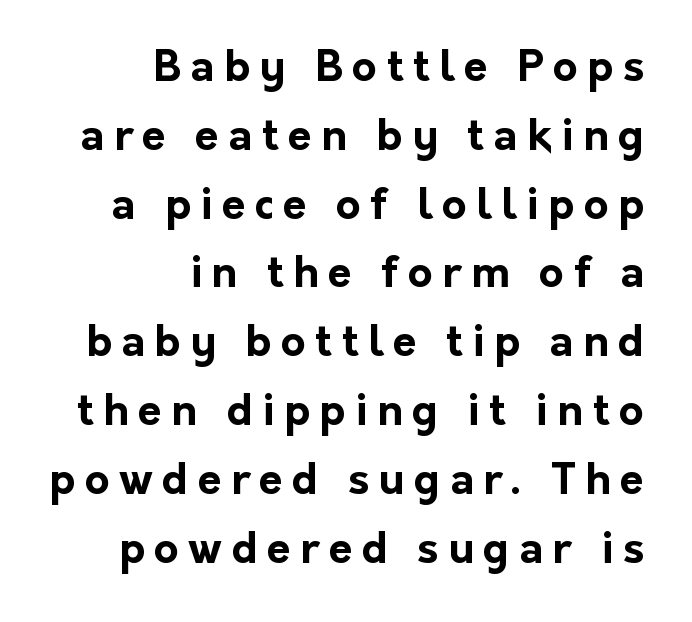
Each glyph is drawn with heavy, bold strokes. Do the characters align in a grid? No, the font is proportional. Descender tails drop into unmarked territory. No feet cap the strokes, marking this as sans-serif type. Italic? Not at all — the glyphs are vertical.
